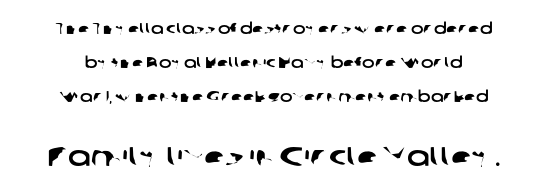
{"underline": "no", "line_spacing": "loose", "line_spacing_ratio": 2.26, "letter_spacing": "normal", "letter_spacing_em": 0.0, "larger_block": "second", "size_ratio": 1.8, "glyph_px": 27}
